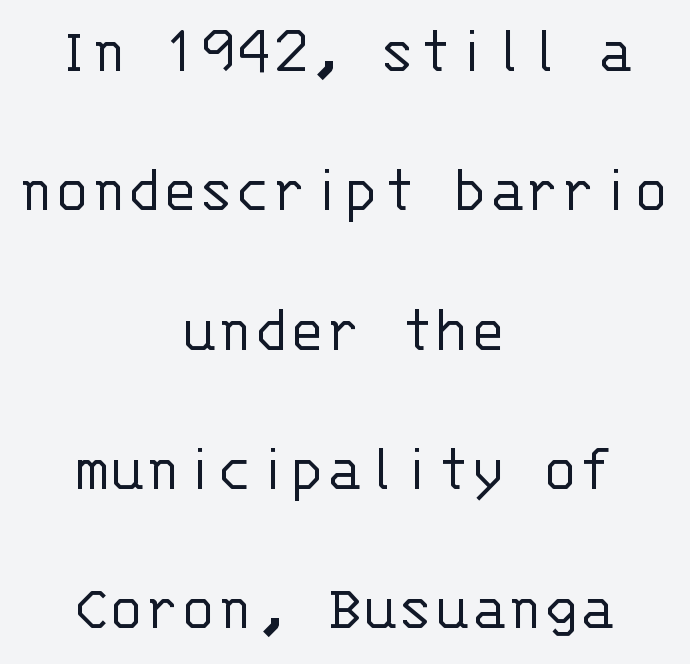
Q: Is the text bold? A: No.
Q: Is the text italic (slanted)? A: No, it is upright.
Q: Is the typeface a serif or a sans-serif typeface? A: Sans-serif.
Q: Is the text underlined? A: No.
Q: How is the paragraph aligned? A: Centered.
Q: Is the spacing between letters normal or unusually wide? A: Normal.
Q: Is the spacing between lines tight, normal or loose? A: Loose.
Q: Width (condensed, normal, or wide)? A: Normal.
Q: Stroke contrast? A: Low.
Q: x-height? A: Large.
Q: Monospaced? A: Yes.
